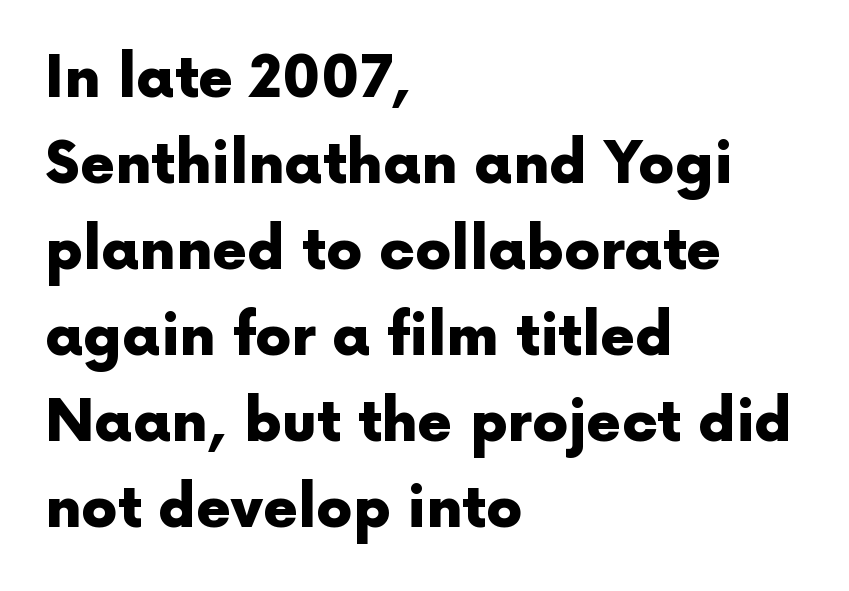
{"serif": "no", "italic": "no", "bold": "yes", "weight": "heavy", "width": "normal", "x_height": "medium", "monospaced": "no", "underline": "no", "align": "left", "line_spacing": "normal", "line_spacing_ratio": 1.51, "letter_spacing": "normal", "letter_spacing_em": 0.0, "glyph_px": 57}
